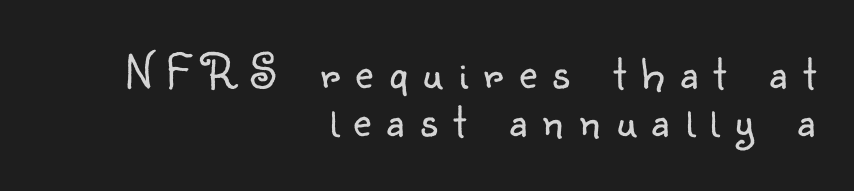
The letters advance in unequal steps, a hallmark of proportional type. The typeface chosen for these lines omits serifs. If you measured baseline to baseline, you'd find a short distance. Line endings align vertically; line beginnings do not. The typeface has the unassuming heft of standard copy or less. In terms of letterspacing, this is a distinctly airy, spread setting.
